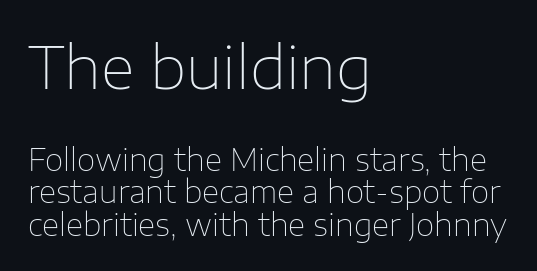
The image shows 59 px thin sans-serif type, upright; set left-aligned, tight line spacing (1.09x), normal letter spacing, not underlined; the first (top) block is 1.97x larger; low stroke contrast and a medium x-height.
